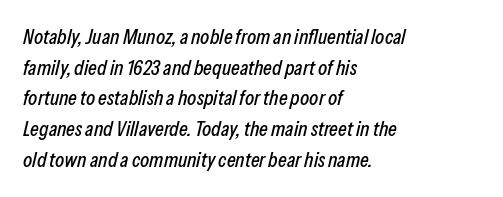
Underline: absent. This is oblique type, the kind used for emphasis or titles. Leading: standard. These lines are set flush left with a ragged right edge. Between one letter and the next there's only the usual sliver of space.
